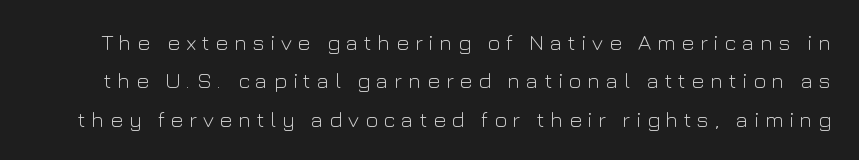
The image shows 22 px text type, upright; set line spacing 1.74x, unusually wide letter spacing (+0.26 em), not underlined.
